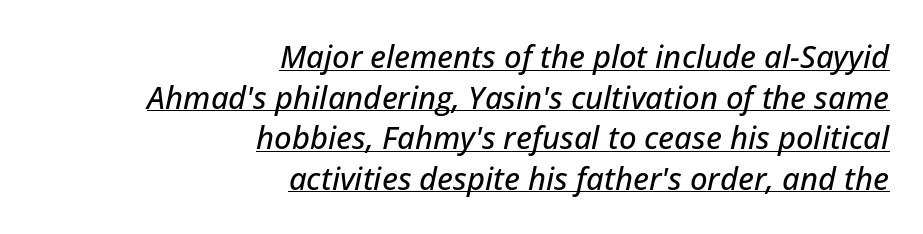
Q: Is the text italic (slanted)? A: Yes, it leans right by about 12 degrees.
Q: Is the text underlined? A: Yes.
Q: How is the paragraph aligned? A: Right-aligned.
Q: Is the spacing between letters normal or unusually wide? A: Normal.
Q: Is the spacing between lines tight, normal or loose? A: Normal.
Q: Width (condensed, normal, or wide)? A: Normal.
Q: Stroke contrast? A: Low.
Q: x-height? A: Medium.
Q: Monospaced? A: No.
